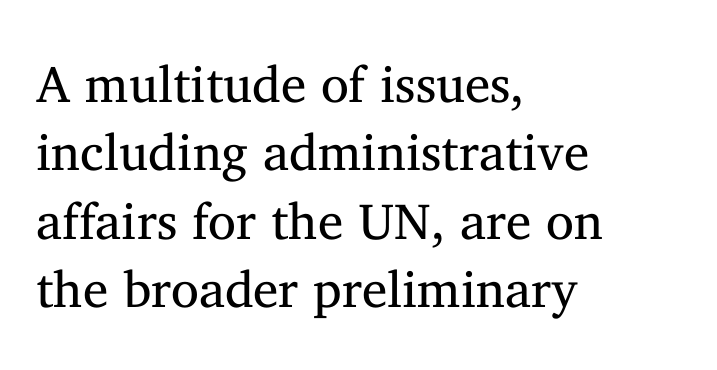
Nothing unusual about the tracking: characters are spaced as the font intends. Ink coverage per letter is moderate at most. Style check: upright. Any mark beneath the type? The region is blank. Evenly set lines give the paragraph a standard silhouette. You could not count columns in this text — the font is proportionally spaced.
